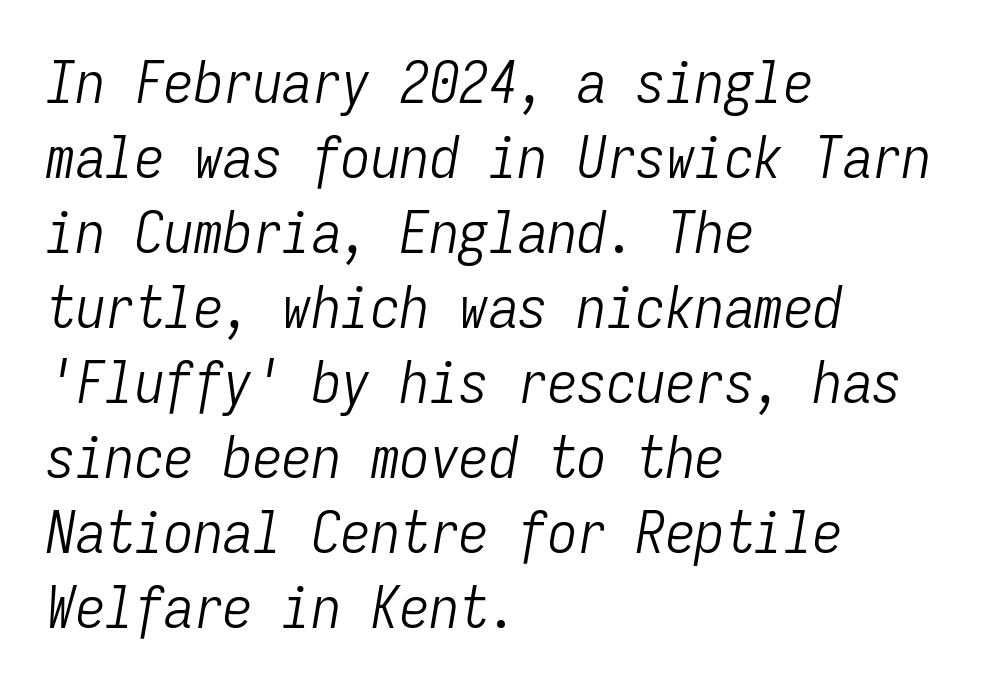
What's the leading like? Ordinary, nothing unusual. Line starts are locked; line ends wander. The characters are drawn with everyday or finer stroke widths. Tracking here is standard; glyphs follow each other at the usual distance. Does the lettering tilt? It does — this is italic. This sample has the even, mechanical cadence of fixed-width lettering.
